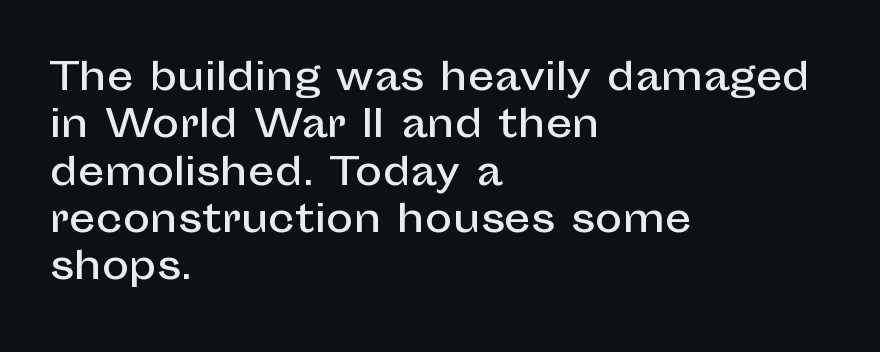
The image shows 37 px sans-serif type, upright; set left-aligned, normal line spacing (1.28x), normal letter spacing, not underlined; low stroke contrast and a medium x-height.
